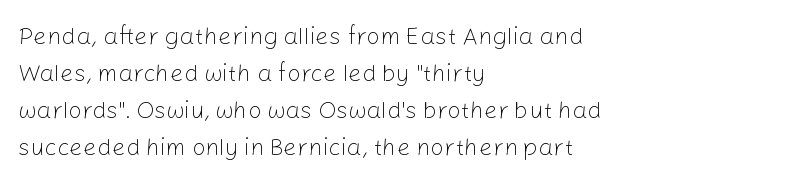
The image shows 24 px text type, upright; set left-aligned, normal line spacing (1.54x), normal letter spacing, not underlined.
